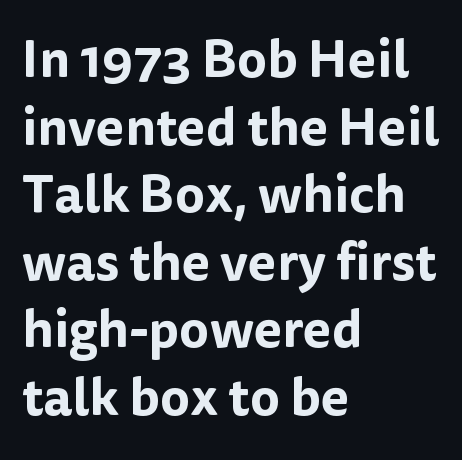
Q: Is the text italic (slanted)? A: No, it is upright.
Q: Is the typeface a serif or a sans-serif typeface? A: Sans-serif.
Q: Is the text underlined? A: No.
Q: How is the paragraph aligned? A: Left-aligned.
Q: Is the spacing between letters normal or unusually wide? A: Normal.
Q: Is the spacing between lines tight, normal or loose? A: Normal.
Q: Width (condensed, normal, or wide)? A: Normal.
Q: Stroke contrast? A: Low.
Q: x-height? A: Medium.
Q: Monospaced? A: No.
